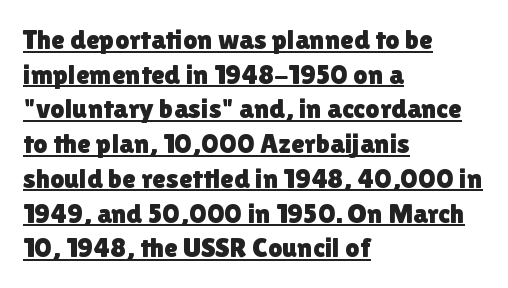
Letter spacing: default. Quick note: not italic, upright. Each line starts at the same left margin while the right side varies. This is underlined copy, the kind a proofreader might mark for attention.
